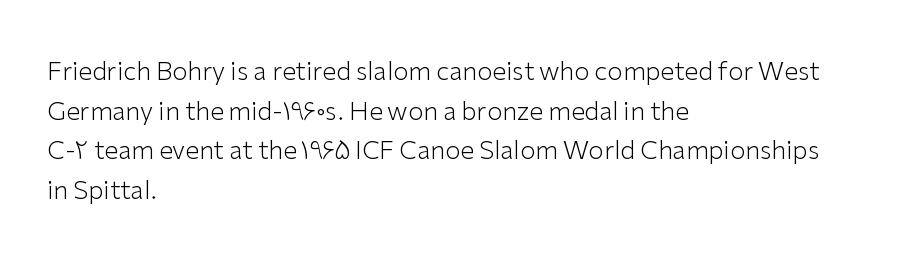
{"italic": "no", "bold": "no", "underline": "no", "align": "left", "line_spacing": "normal", "line_spacing_ratio": 1.59, "letter_spacing": "normal", "letter_spacing_em": 0.0, "glyph_px": 25}
